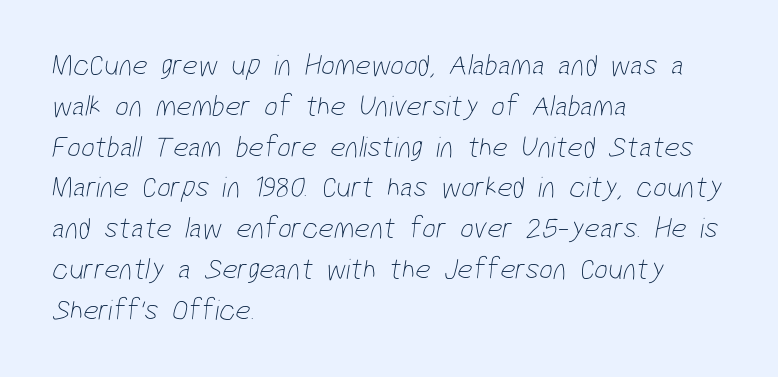
Q: Is the text bold? A: No.
Q: Is the typeface a serif or a sans-serif typeface? A: Sans-serif.
Q: Is the text underlined? A: No.
Q: How is the paragraph aligned? A: Left-aligned.
Q: Is the spacing between letters normal or unusually wide? A: Normal.
Q: Is the spacing between lines tight, normal or loose? A: Normal.
Q: Width (condensed, normal, or wide)? A: Condensed.
Q: Stroke contrast? A: Low.
Q: x-height? A: Medium.
Q: Monospaced? A: No.
